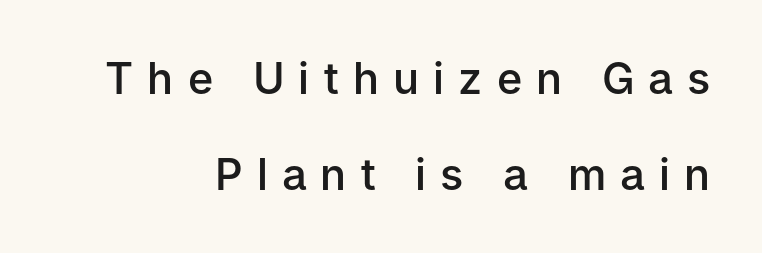
Each new line begins a long way beneath the previous one. Varying glyph widths throughout — classic text-font behaviour. A bare baseline throughout the passage. The passage shown is typeset with a sans-serif family.
